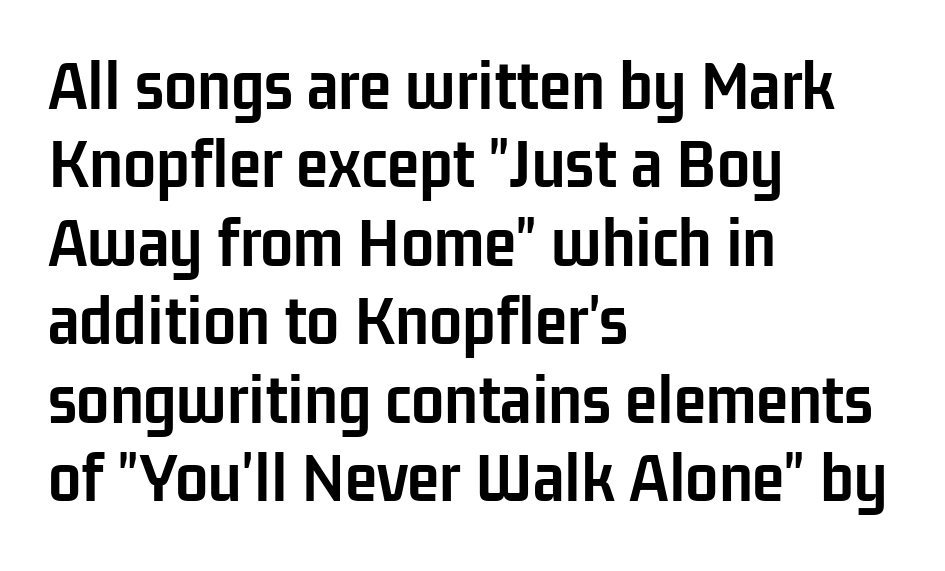
The image shows 74 px semibold, condensed sans-serif type, upright; set left-aligned, tight line spacing (1.06x), normal letter spacing, not underlined; low stroke contrast and a medium x-height.
